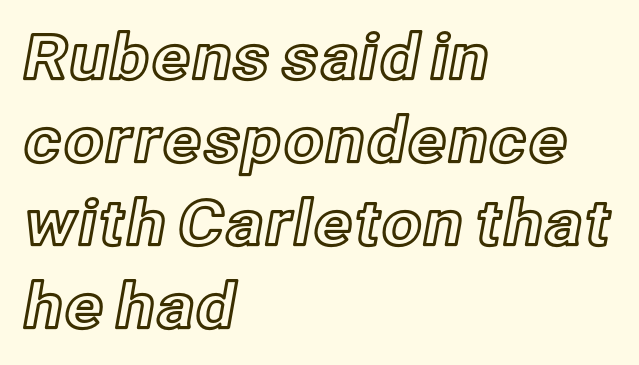
Q: Is the text italic (slanted)? A: Yes.
Q: Is the text underlined? A: No.
Q: How is the paragraph aligned? A: Left-aligned.
Q: Is the spacing between letters normal or unusually wide? A: Normal.
Q: Is the spacing between lines tight, normal or loose? A: Normal.
Q: Width (condensed, normal, or wide)? A: Normal.
Q: x-height? A: Medium.
Q: Monospaced? A: No.
